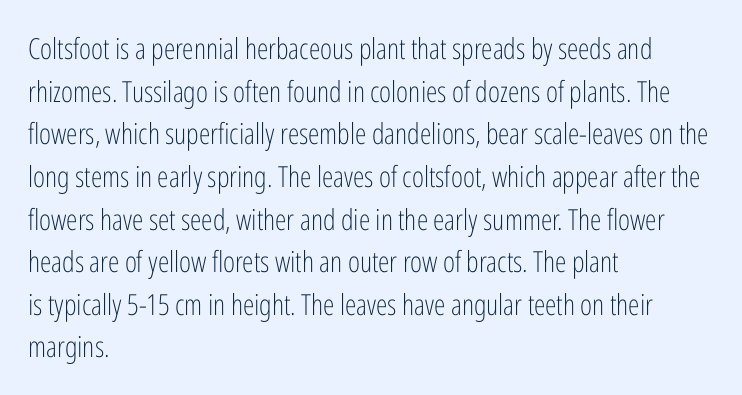
The image shows 29 px light, condensed sans-serif type, upright; set left-aligned, normal line spacing (1.47x), normal letter spacing, not underlined; low stroke contrast and a medium x-height.
